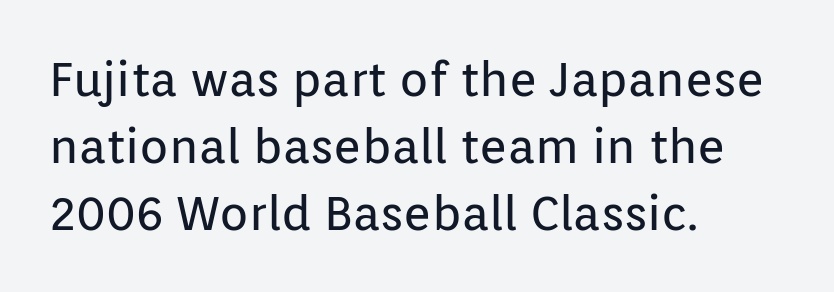
The image shows 48 px regular-weight sans-serif type, upright; set left-aligned, normal line spacing (1.4x), normal letter spacing, not underlined; low stroke contrast and a medium x-height.
